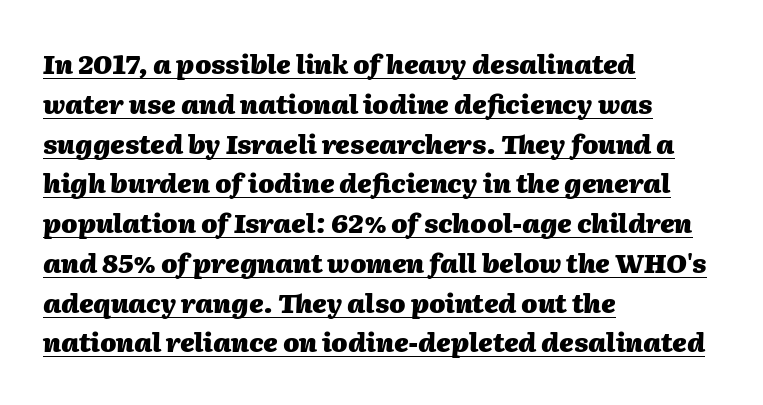
Q: Is the text bold? A: Yes.
Q: Is the text italic (slanted)? A: Yes, it leans right by about 2 degrees.
Q: Is the text underlined? A: Yes.
Q: How is the paragraph aligned? A: Left-aligned.
Q: Is the spacing between letters normal or unusually wide? A: Normal.
Q: Is the spacing between lines tight, normal or loose? A: Normal.
